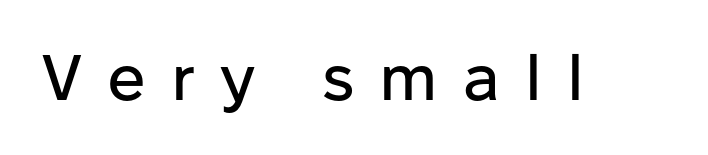
The image shows 64 px sans-serif type, upright; set unusually wide letter spacing (+0.39 em), not underlined; low stroke contrast and a medium x-height.
